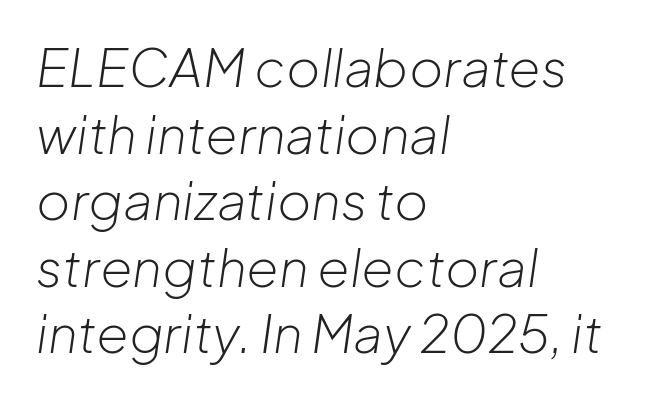
Q: Is the text bold? A: No.
Q: Is the text italic (slanted)? A: Yes, it leans right by about 8 degrees.
Q: Is the text underlined? A: No.
Q: How is the paragraph aligned? A: Left-aligned.
Q: Is the spacing between letters normal or unusually wide? A: Normal.
Q: Is the spacing between lines tight, normal or loose? A: Normal.
Q: Width (condensed, normal, or wide)? A: Normal.
Q: Stroke contrast? A: Low.
Q: x-height? A: Medium.
Q: Monospaced? A: No.
